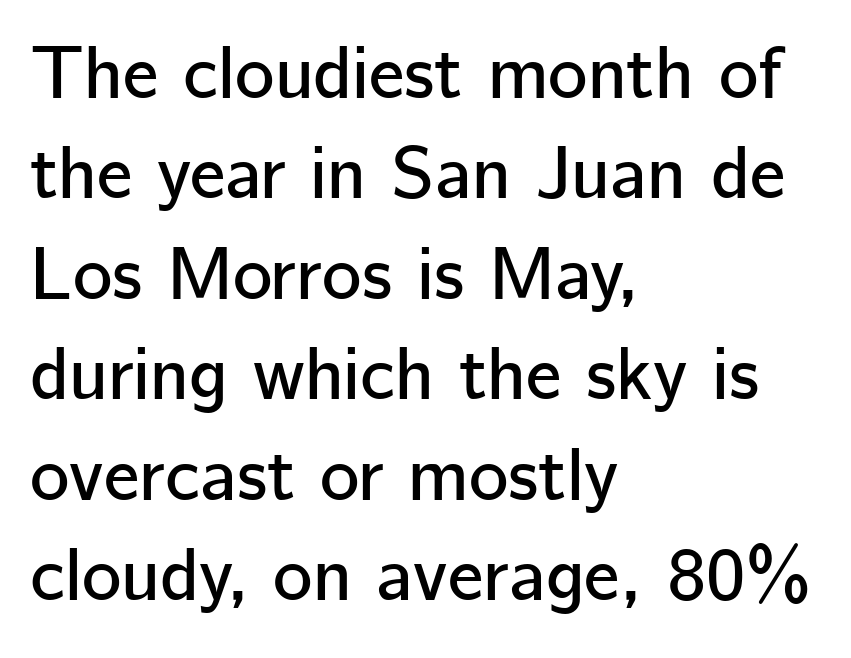
The image shows 75 px sans-serif type, upright; set left-aligned, normal line spacing (1.34x), normal letter spacing, not underlined; low stroke contrast and a medium x-height.
